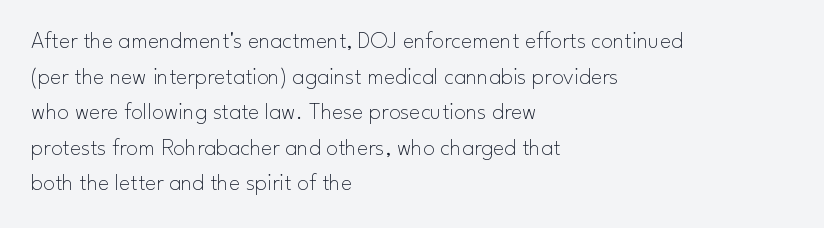
No italicization has been applied; the sample stays upright. Each line starts at the same left margin while the right side varies. Weight: regular or lighter. Compared with typical paragraphs, the rows here are spaced about the same. No extra tracking has been applied to these lines. Any mark beneath the type? The region is blank.
